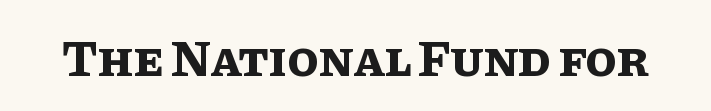
{"italic": "no", "bold": "yes", "weight": "bold", "width": "normal", "stroke_contrast": "low", "x_height": "large", "monospaced": "no", "underline": "no", "letter_spacing": "normal", "letter_spacing_em": 0.0, "glyph_px": 51}
